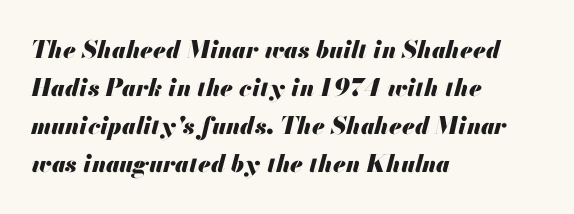
The image shows 24 px bold type, italic (leaning right); set left-aligned, normal line spacing (1.59x), normal letter spacing, not underlined.
